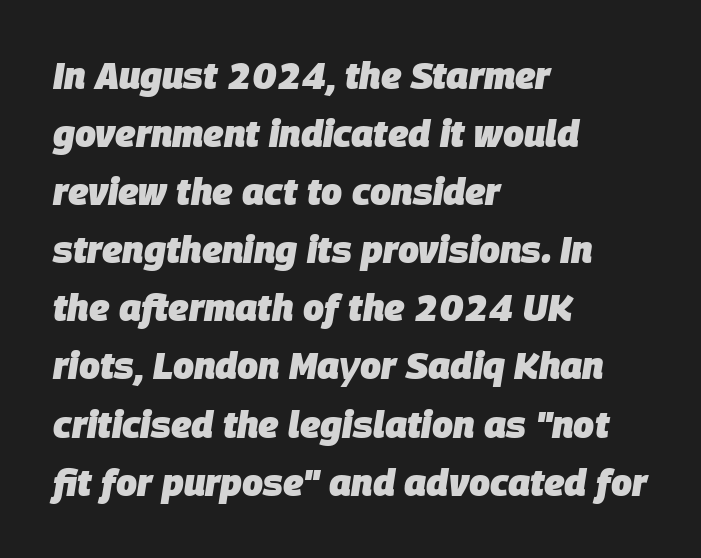
Q: Is the text bold? A: Yes.
Q: Is the text italic (slanted)? A: Yes, it leans right by about 9 degrees.
Q: Is the text underlined? A: No.
Q: How is the paragraph aligned? A: Left-aligned.
Q: Is the spacing between letters normal or unusually wide? A: Normal.
Q: Is the spacing between lines tight, normal or loose? A: Normal.
Q: Width (condensed, normal, or wide)? A: Normal.
Q: Stroke contrast? A: Low.
Q: x-height? A: Large.
Q: Monospaced? A: No.
